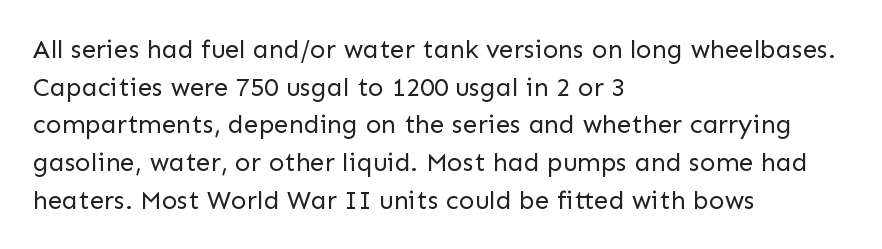
This sample is left-justified, so line endings fall wherever the words run out. Short note: letters normally spaced. These lines were composed using upright roman letters. Nothing heavy about these letters — not bold at all. The glyphs are unaccompanied by any horizontal stroke below them. Quick note: interline space is typical.
